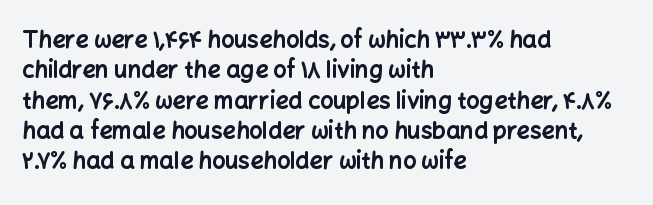
Q: Is the text bold? A: Yes.
Q: Is the text italic (slanted)? A: No, it is upright.
Q: Is the text underlined? A: No.
Q: How is the paragraph aligned? A: Left-aligned.
Q: Is the spacing between letters normal or unusually wide? A: Normal.
Q: Is the spacing between lines tight, normal or loose? A: Normal.
